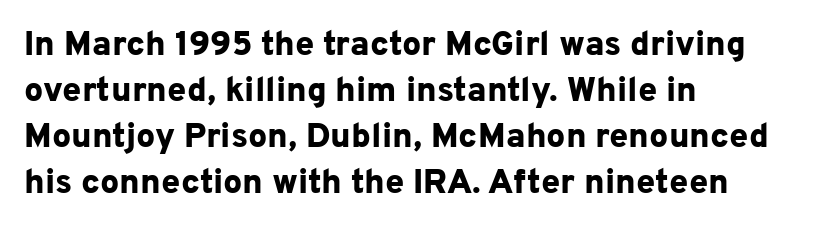
{"serif": "no", "italic": "no", "bold": "yes", "weight": "bold", "width": "normal", "stroke_contrast": "low", "x_height": "medium", "monospaced": "no", "underline": "no", "align": "left", "line_spacing": "normal", "line_spacing_ratio": 1.35, "letter_spacing": "normal", "letter_spacing_em": 0.0, "glyph_px": 34}
